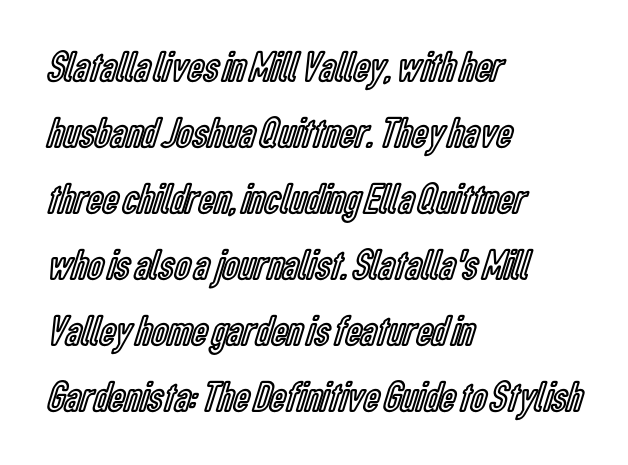
Q: Is the text italic (slanted)? A: Yes.
Q: Is the text underlined? A: No.
Q: How is the paragraph aligned? A: Left-aligned.
Q: Is the spacing between letters normal or unusually wide? A: Normal.
Q: Is the spacing between lines tight, normal or loose? A: Normal.
Q: Width (condensed, normal, or wide)? A: Condensed.
Q: x-height? A: Medium.
Q: Monospaced? A: No.
